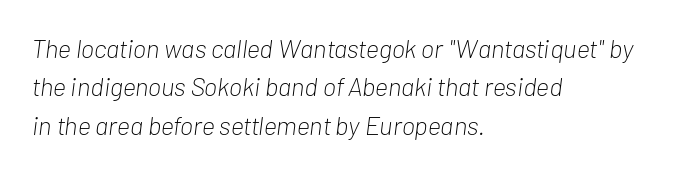
{"italic": "yes", "lean": "right", "slant_degrees": 7, "bold": "no", "underline": "no", "align": "left", "line_spacing": "normal", "line_spacing_ratio": 1.48, "letter_spacing": "normal", "letter_spacing_em": 0.0, "glyph_px": 26}
